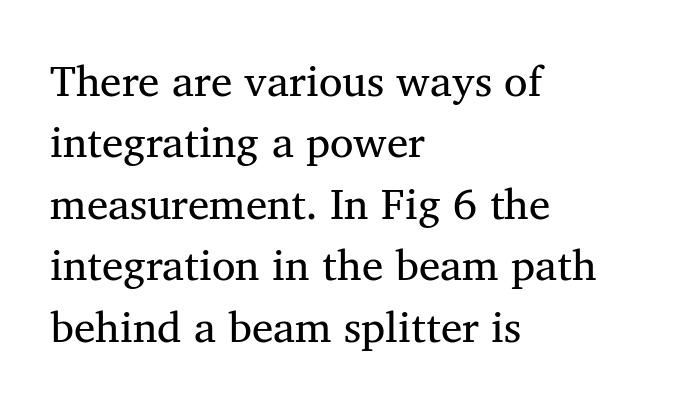
{"serif": "yes", "italic": "no", "width": "normal", "stroke_contrast": "medium", "x_height": "medium", "monospaced": "no", "underline": "no", "align": "left", "line_spacing": "normal", "line_spacing_ratio": 1.43, "letter_spacing": "normal", "letter_spacing_em": 0.0, "glyph_px": 43}
